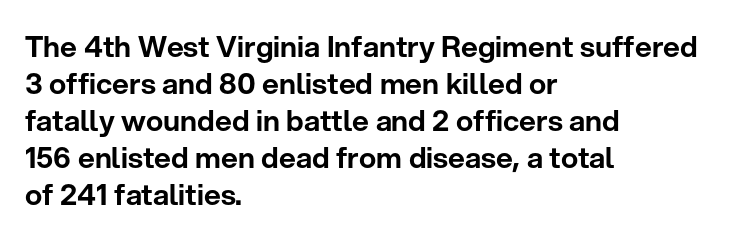
The image shows 29 px sans-serif type, upright; set left-aligned, normal line spacing (1.28x), normal letter spacing, not underlined; low stroke contrast and a medium x-height.
